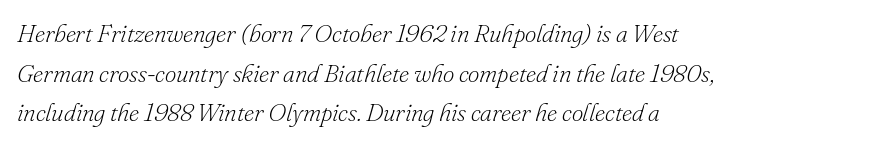
The image shows 25 px text type, italic (leaning right); set left-aligned, normal line spacing (1.59x), normal letter spacing, not underlined.
